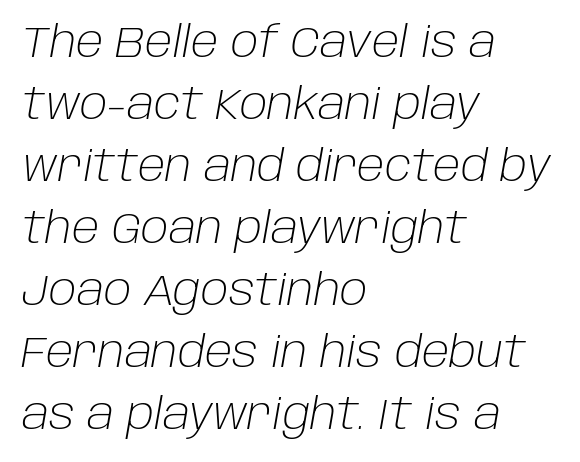
The image shows 43 px light type, italic (leaning right); set left-aligned, normal line spacing (1.44x), normal letter spacing, not underlined; low stroke contrast and a large x-height.
